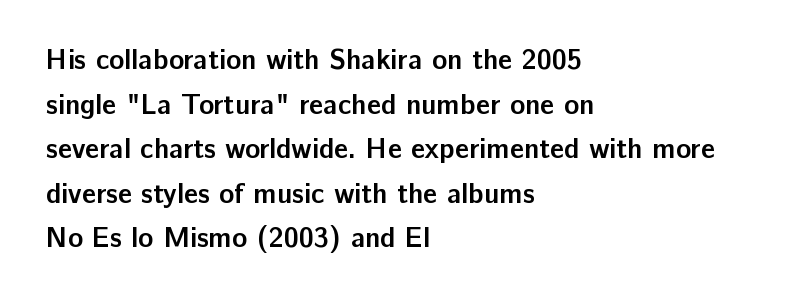
The image shows 28 px semibold sans-serif type, upright; set left-aligned, normal line spacing (1.59x), normal letter spacing, not underlined; low stroke contrast and a medium x-height.
